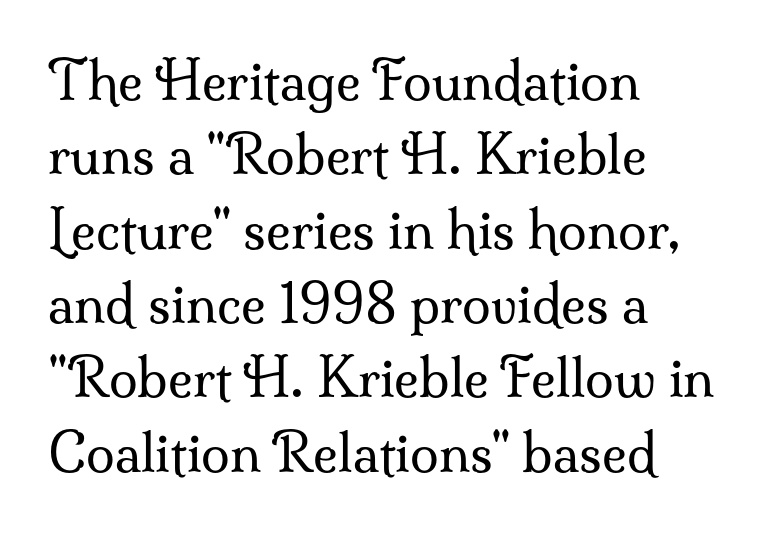
A typesetter would call this leading conventional body-copy spacing. Type without underlining. Counters stay open thanks to moderate or lighter strokes. Is this a fixed-width face? No — the glyphs have proportional, varying widths.
